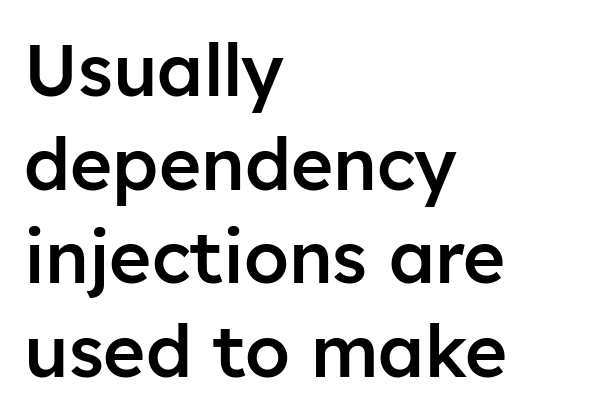
What weight is shown? A semibold, between regular and bold. Characters remain perfectly vertical along every line. The face used here is proportionally spaced, like ordinary book or web type. The text was rendered using a sans face with plain stroke endings. The text block is weighted toward the left margin, trailing off unevenly rightward.
